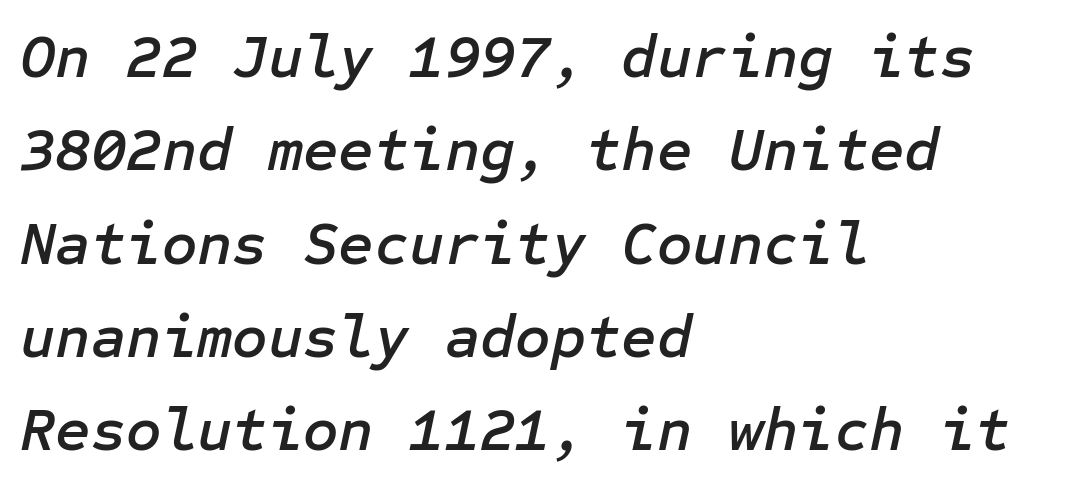
{"italic": "yes", "lean": "right", "slant_degrees": 12, "width": "normal", "stroke_contrast": "low", "x_height": "medium", "underline": "no", "align": "left", "line_spacing": "normal", "line_spacing_ratio": 1.53, "letter_spacing": "normal", "letter_spacing_em": 0.0, "glyph_px": 61}
